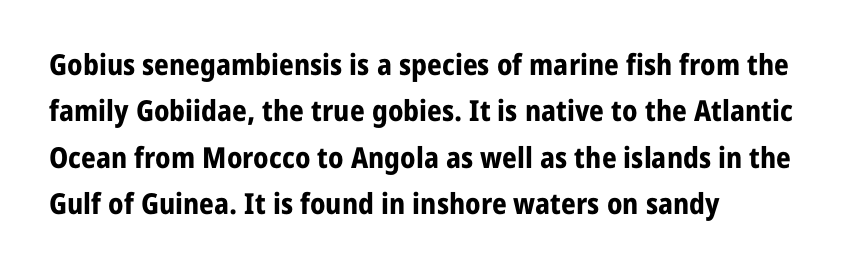
Look at the stroke-to-counter ratio: heavy, a bold. Descenders are the only things crossing below the line. Spacing verdict: proportional, widths tailored to each character. Students, note that the glyphs here touch the page at normal intervals.
